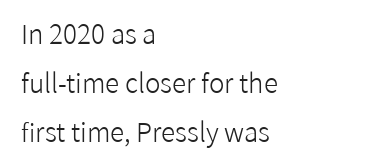
This is roman type, the default non-slanted kind. Standard letterfit; no display-style spreading of the glyphs. Rule under the text: the space is simply empty. The cut favours lightness, reaching ordinary text weight at its darkest. Line starts are locked; line ends wander.
